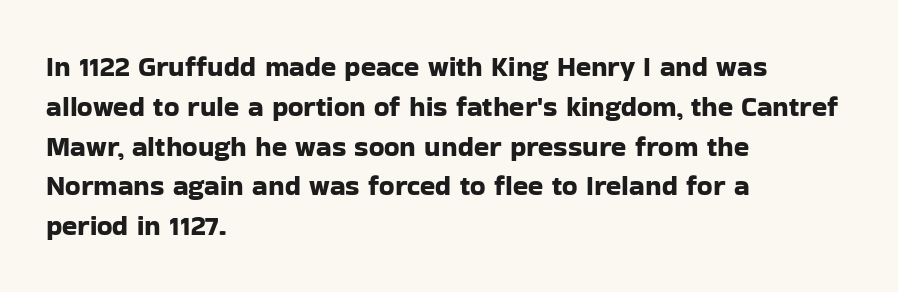
Q: Is the text italic (slanted)? A: No, it is upright.
Q: Is the typeface a serif or a sans-serif typeface? A: Sans-serif.
Q: Is the text underlined? A: No.
Q: How is the paragraph aligned? A: Left-aligned.
Q: Is the spacing between letters normal or unusually wide? A: Normal.
Q: Is the spacing between lines tight, normal or loose? A: Normal.
Q: Width (condensed, normal, or wide)? A: Normal.
Q: Stroke contrast? A: Low.
Q: x-height? A: Medium.
Q: Monospaced? A: No.
